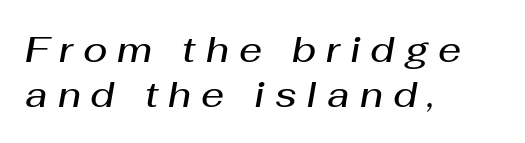
How heavy is the stroke? Medium-heavy — a semibold, shy of bold. Varying glyph widths throughout — classic text-font behaviour. Italic? Definitely — the glyphs are oblique. A classic flush-left, rag-right setting is used for this passage. Glyph-to-glyph distance is far greater than everyday printed text. Check under the words: just untouched page.
